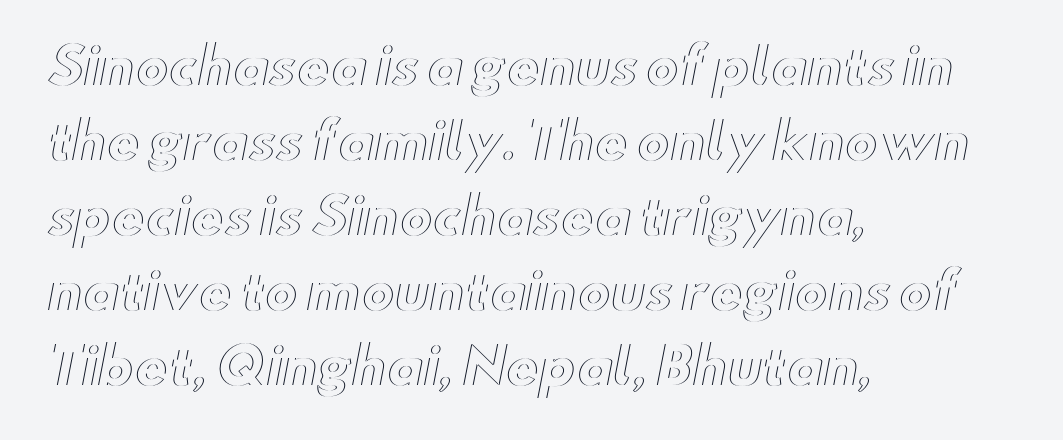
The letters advance in unequal steps, a hallmark of proportional type. The typesetter chose a ragged-right arrangement here. Vertical spacing — default.
